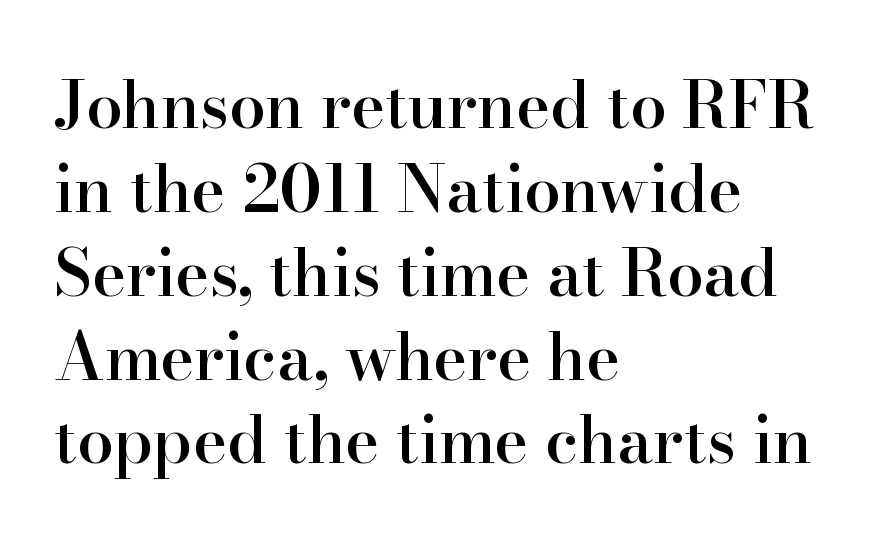
Q: Is the text bold? A: Semi-bold.
Q: Is the text italic (slanted)? A: No, it is upright.
Q: Is the typeface a serif or a sans-serif typeface? A: Serif.
Q: Is the text underlined? A: No.
Q: How is the paragraph aligned? A: Left-aligned.
Q: Is the spacing between letters normal or unusually wide? A: Normal.
Q: Is the spacing between lines tight, normal or loose? A: Normal.
Q: Width (condensed, normal, or wide)? A: Normal.
Q: Stroke contrast? A: High.
Q: x-height? A: Small.
Q: Monospaced? A: No.
